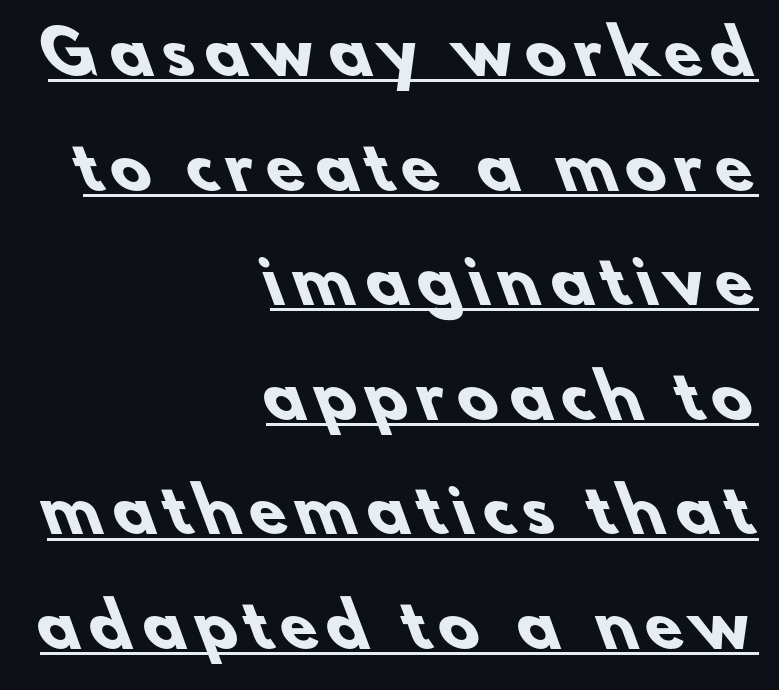
Set as a true bold cut, around the 700 mark. In terms of leading, this rendering errs on the spacious side. Each letter keeps its own natural width here, so spacing adapts to shape. Is this a sans? Yes — the strokes have no serifs.
